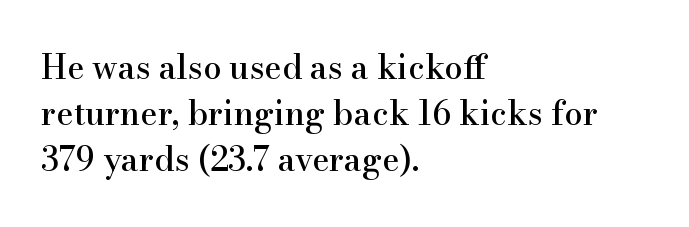
The image shows 33 px serif type, upright; set left-aligned, normal line spacing (1.4x), normal letter spacing, not underlined; high stroke contrast and a small x-height.
